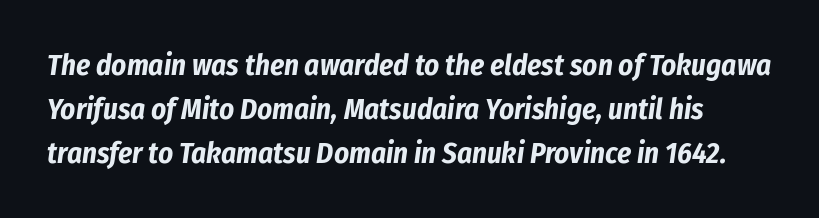
Q: Is the text bold? A: Yes.
Q: Is the text italic (slanted)? A: Yes, it leans right by about 8 degrees.
Q: Is the text underlined? A: No.
Q: Is the spacing between letters normal or unusually wide? A: Normal.
Q: Is the spacing between lines tight, normal or loose? A: Normal.
Q: Width (condensed, normal, or wide)? A: Condensed.
Q: Stroke contrast? A: Low.
Q: x-height? A: Medium.
Q: Monospaced? A: No.
